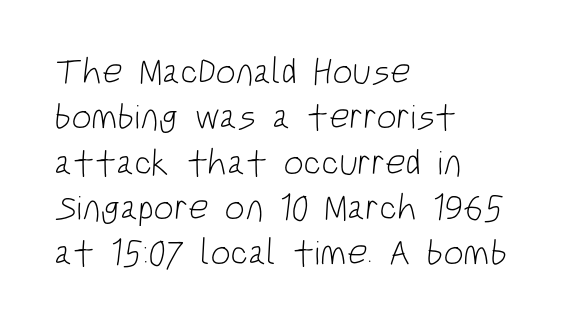
Q: Is the text bold? A: No.
Q: Is the typeface a serif or a sans-serif typeface? A: Sans-serif.
Q: Is the text underlined? A: No.
Q: How is the paragraph aligned? A: Left-aligned.
Q: Is the spacing between letters normal or unusually wide? A: Normal.
Q: Is the spacing between lines tight, normal or loose? A: Normal.
Q: Width (condensed, normal, or wide)? A: Condensed.
Q: Stroke contrast? A: Low.
Q: x-height? A: Large.
Q: Monospaced? A: No.
